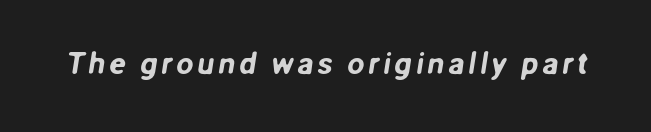
Q: Is the typeface a serif or a sans-serif typeface? A: Sans-serif.
Q: Is the text underlined? A: No.
Q: Width (condensed, normal, or wide)? A: Normal.
Q: Stroke contrast? A: Low.
Q: x-height? A: Medium.
Q: Monospaced? A: No.
